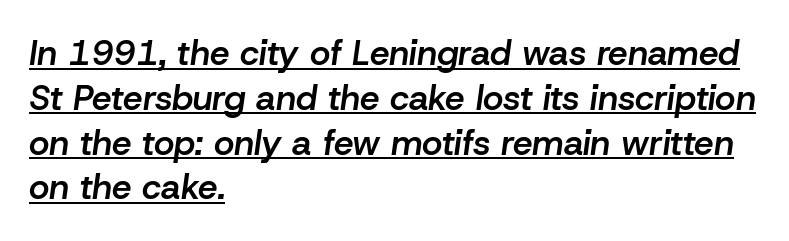
The image shows 35 px semibold type, italic (leaning right); set left-aligned, normal line spacing (1.28x), normal letter spacing, underlined; low stroke contrast and a medium x-height.
